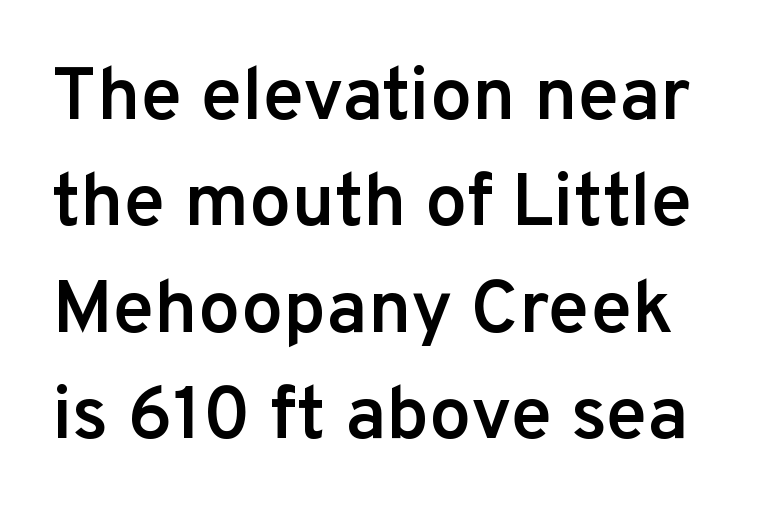
The passage shown is typeset with a sans-serif family. Heft: intermediate — a semibold. Style check: upright. You could not count columns in this text — the font is proportionally spaced. Tracking here is standard; glyphs follow each other at the usual distance. One glance says typical: line gaps are just what's usual.
